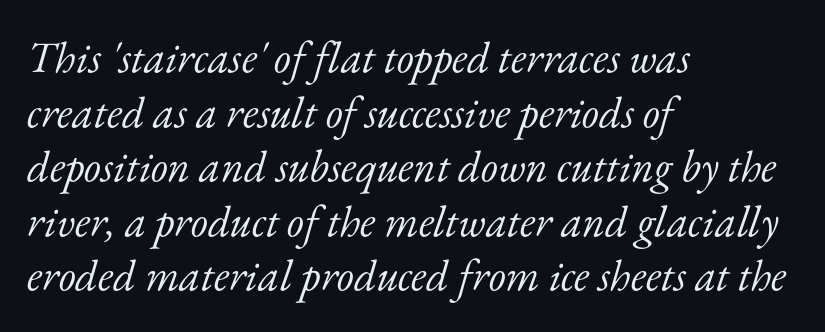
The image shows 44 px light serif type, italic (leaning right); set left-aligned, line spacing 1.24x, normal letter spacing, not underlined; low stroke contrast and a small x-height.
